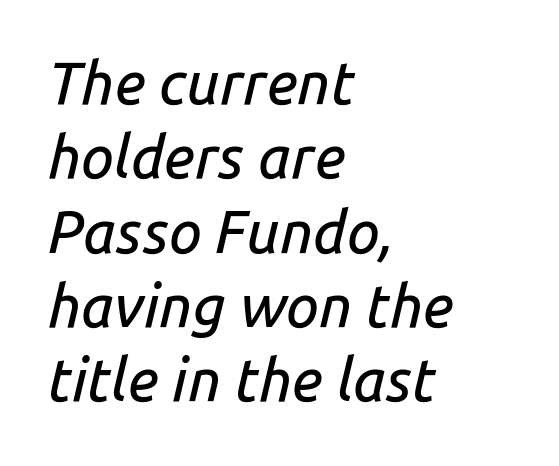
Reading down the block, your eye returns to a fixed left position each line. Looks like regular typesetting: each glyph gets only the width it needs. Unmarked baselines from the first word to the last. Each word holds together tightly as a unit, with standard inter-letter gaps.
